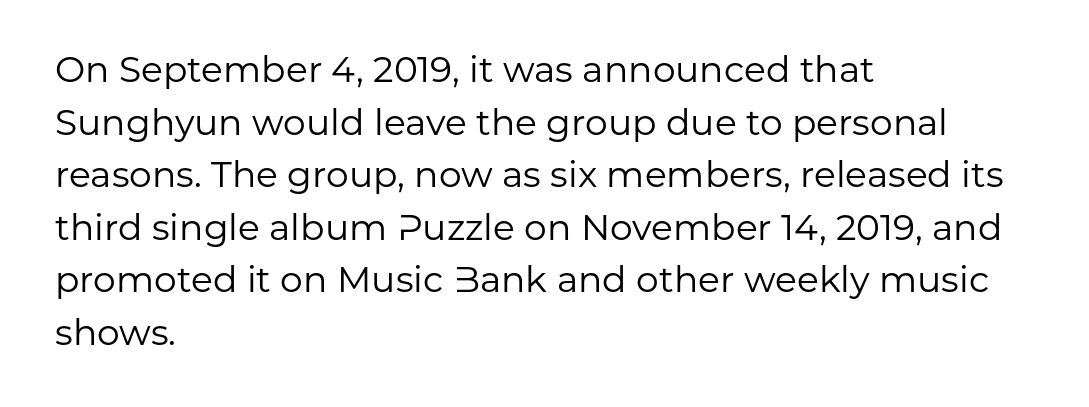
Is there much room between lines? A standard amount, neither cramped nor airy. Reading down the block, your eye returns to a fixed left position each line. The type family on display is of the sans-serif kind. A typesetter would call this zero additional tracking.
